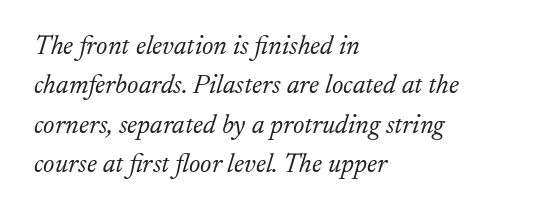
Q: Is the text bold? A: No.
Q: Is the text italic (slanted)? A: Yes, it leans right by about 17 degrees.
Q: Is the text underlined? A: No.
Q: How is the paragraph aligned? A: Left-aligned.
Q: Is the spacing between letters normal or unusually wide? A: Normal.
Q: Is the spacing between lines tight, normal or loose? A: Normal.
